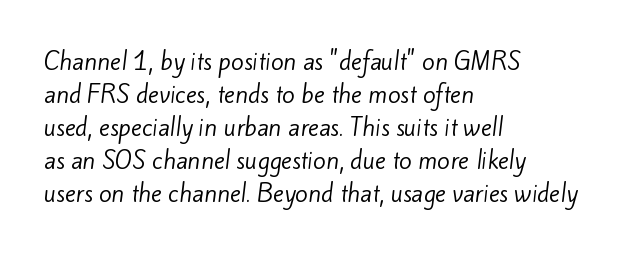
Q: Is the text bold? A: No.
Q: Is the text underlined? A: No.
Q: How is the paragraph aligned? A: Left-aligned.
Q: Is the spacing between letters normal or unusually wide? A: Normal.
Q: Is the spacing between lines tight, normal or loose? A: Normal.
